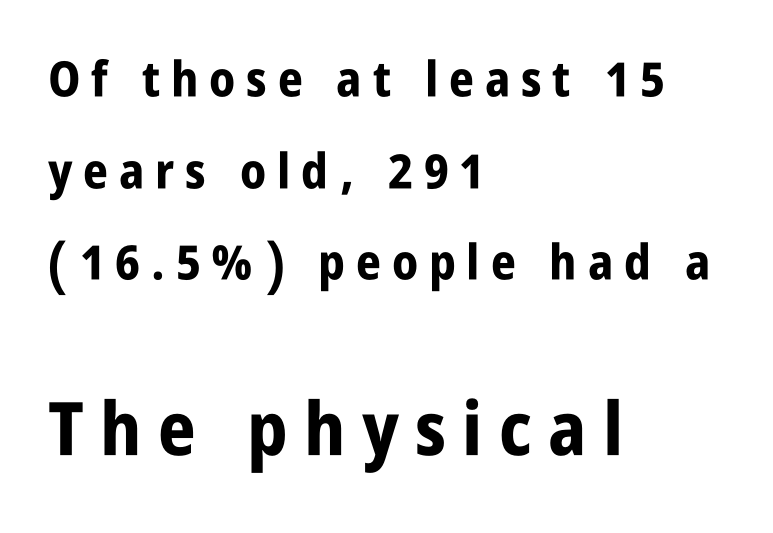
{"serif": "no", "italic": "no", "bold": "yes", "weight": "bold", "width": "condensed", "stroke_contrast": "low", "x_height": "large", "monospaced": "no", "underline": "no", "align": "left", "line_spacing_ratio": 1.87, "letter_spacing": "wide", "letter_spacing_em": 0.22, "larger_block": "second", "size_ratio": 1.51, "glyph_px": 74}
